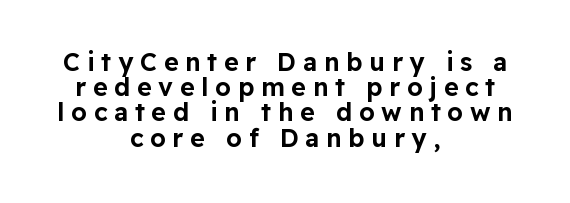
Q: Is the text italic (slanted)? A: No, it is upright.
Q: Is the text underlined? A: No.
Q: How is the paragraph aligned? A: Centered.
Q: Is the spacing between letters normal or unusually wide? A: Unusually wide.
Q: Is the spacing between lines tight, normal or loose? A: Tight.
